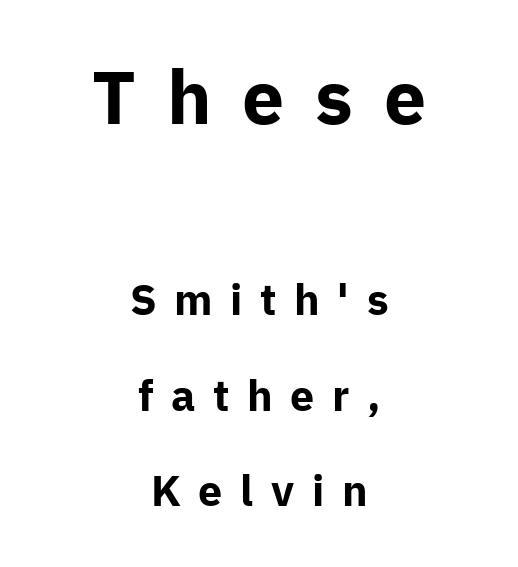
Q: Is the text bold? A: Yes.
Q: Is the text italic (slanted)? A: No, it is upright.
Q: Is the typeface a serif or a sans-serif typeface? A: Sans-serif.
Q: Is the text underlined? A: No.
Q: How is the paragraph aligned? A: Centered.
Q: Is the spacing between letters normal or unusually wide? A: Unusually wide.
Q: Is the spacing between lines tight, normal or loose? A: Loose.
Q: Which block of text is set in a larger size, the first (top) or the second (bottom)? A: The first (top) one.
Q: Width (condensed, normal, or wide)? A: Normal.
Q: Stroke contrast? A: Low.
Q: x-height? A: Medium.
Q: Monospaced? A: No.
